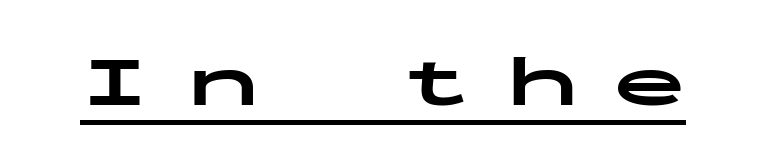
Here the designer chose a console-style face with uniform glyph widths. You could only call the tracking loose — the letters float apart. Does the lettering tilt? It doesn't — this is upright. The type family on display is of the sans-serif kind.
